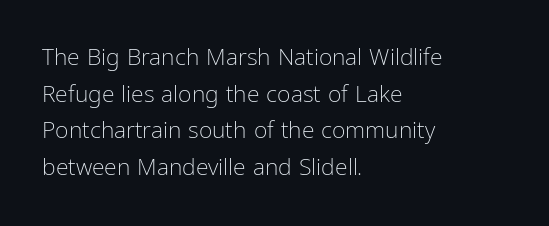
Q: Is the text bold? A: No.
Q: Is the text italic (slanted)? A: No, it is upright.
Q: Is the text underlined? A: No.
Q: How is the paragraph aligned? A: Left-aligned.
Q: Is the spacing between letters normal or unusually wide? A: Normal.
Q: Is the spacing between lines tight, normal or loose? A: Normal.
